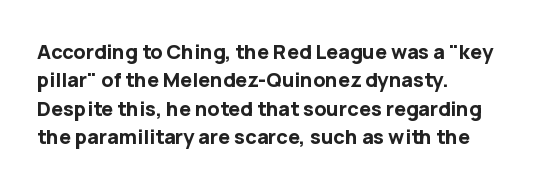
{"italic": "no", "bold": "yes", "underline": "no", "align": "left", "line_spacing": "normal", "line_spacing_ratio": 1.42, "letter_spacing": "normal", "letter_spacing_em": 0.0, "glyph_px": 20}
